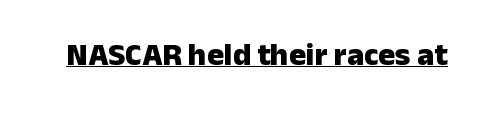
The image shows 32 px heavy sans-serif type, upright; set normal letter spacing, underlined; low stroke contrast and a medium x-height.
